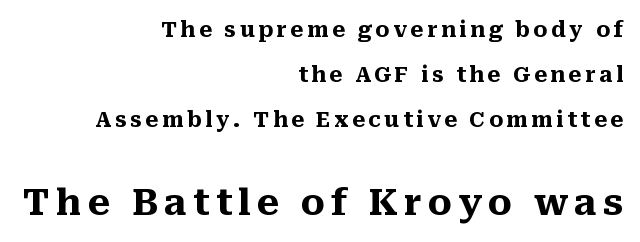
Q: Is the text bold? A: Yes.
Q: Is the text italic (slanted)? A: No, it is upright.
Q: Is the typeface a serif or a sans-serif typeface? A: Serif.
Q: Is the text underlined? A: No.
Q: How is the paragraph aligned? A: Right-aligned.
Q: Is the spacing between lines tight, normal or loose? A: Loose.
Q: Which block of text is set in a larger size, the first (top) or the second (bottom)? A: The second (bottom) one.
Q: Width (condensed, normal, or wide)? A: Normal.
Q: Stroke contrast? A: Medium.
Q: x-height? A: Medium.
Q: Monospaced? A: No.
